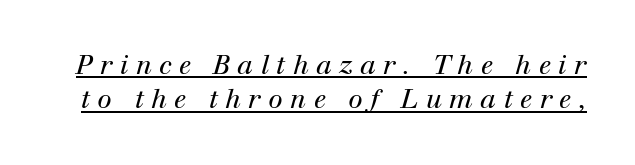
Q: Is the text bold? A: No.
Q: Is the text italic (slanted)? A: Yes, it leans right by about 12 degrees.
Q: Is the text underlined? A: Yes.
Q: Is the spacing between letters normal or unusually wide? A: Unusually wide.
Q: Is the spacing between lines tight, normal or loose? A: Normal.
